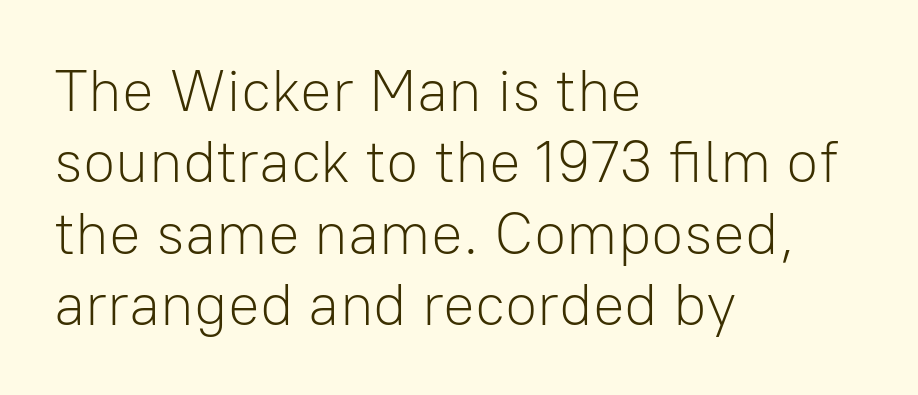
{"serif": "no", "italic": "no", "bold": "no", "weight": "light", "width": "normal", "stroke_contrast": "low", "x_height": "medium", "monospaced": "no", "underline": "no", "align": "left", "line_spacing_ratio": 1.21, "letter_spacing": "normal", "letter_spacing_em": 0.0, "glyph_px": 59}
